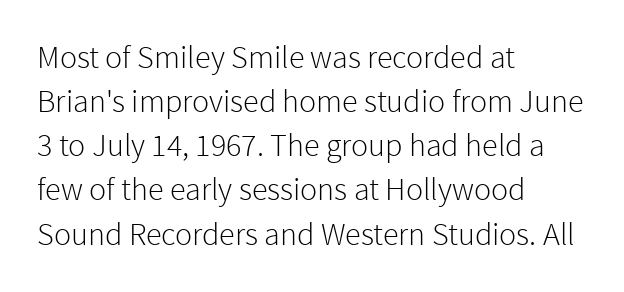
Q: Is the text bold? A: No.
Q: Is the text italic (slanted)? A: No, it is upright.
Q: Is the typeface a serif or a sans-serif typeface? A: Sans-serif.
Q: Is the text underlined? A: No.
Q: How is the paragraph aligned? A: Left-aligned.
Q: Is the spacing between letters normal or unusually wide? A: Normal.
Q: Is the spacing between lines tight, normal or loose? A: Normal.
Q: Width (condensed, normal, or wide)? A: Normal.
Q: Stroke contrast? A: Low.
Q: x-height? A: Medium.
Q: Monospaced? A: No.
